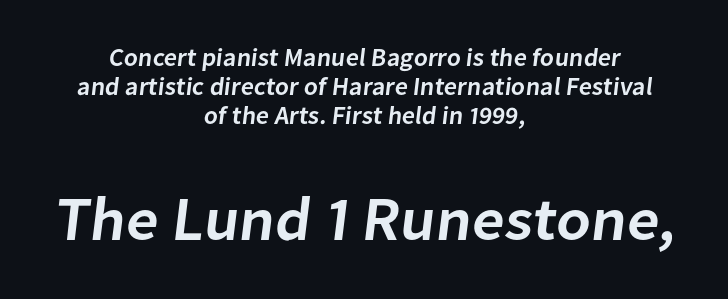
Q: Is the text bold? A: Semi-bold.
Q: Is the typeface a serif or a sans-serif typeface? A: Sans-serif.
Q: Is the text underlined? A: No.
Q: How is the paragraph aligned? A: Centered.
Q: Is the spacing between letters normal or unusually wide? A: Normal.
Q: Which block of text is set in a larger size, the first (top) or the second (bottom)? A: The second (bottom) one.
Q: Width (condensed, normal, or wide)? A: Normal.
Q: Stroke contrast? A: Low.
Q: x-height? A: Medium.
Q: Monospaced? A: No.
